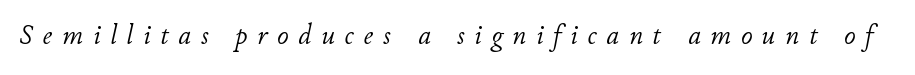
{"italic": "yes", "lean": "right", "slant_degrees": 11, "bold": "no", "weight": "light", "width": "normal", "stroke_contrast": "low", "x_height": "small", "monospaced": "no", "underline": "no", "letter_spacing": "wide", "letter_spacing_em": 0.35, "glyph_px": 28}
